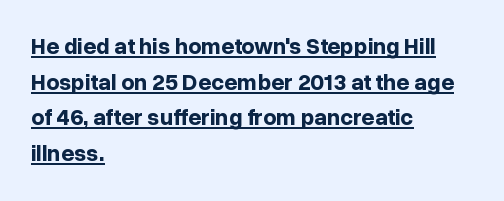
{"italic": "no", "bold": "yes", "underline": "yes", "align": "left", "line_spacing": "normal", "line_spacing_ratio": 1.55, "letter_spacing": "normal", "letter_spacing_em": 0.0, "glyph_px": 23}
